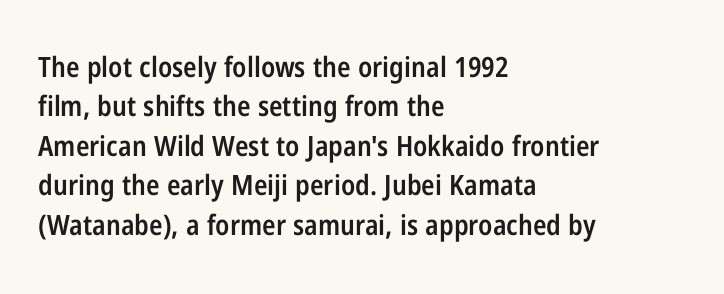
Check the space under the baseline: it is left empty. Quick note: interline space is typical. Slightly chunky letters — semibold, I'd say, not full bold. Each letter keeps its own natural width here, so spacing adapts to shape. Regarding serifs, this sample does without them.
